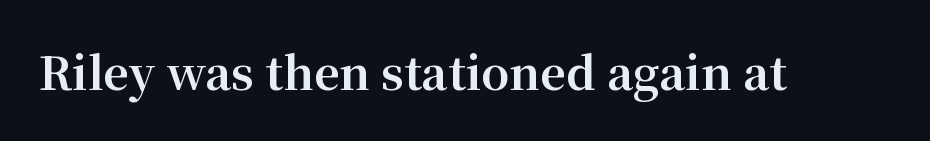
Q: Is the text bold? A: Yes.
Q: Is the text italic (slanted)? A: No, it is upright.
Q: Is the typeface a serif or a sans-serif typeface? A: Serif.
Q: Is the text underlined? A: No.
Q: Is the spacing between letters normal or unusually wide? A: Normal.
Q: Width (condensed, normal, or wide)? A: Normal.
Q: Stroke contrast? A: Medium.
Q: x-height? A: Medium.
Q: Monospaced? A: No.
